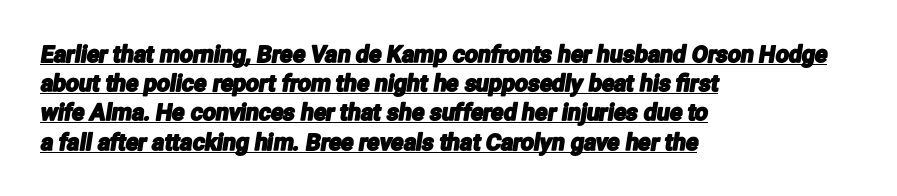
The image shows 23 px text type; set left-aligned, normal line spacing (1.27x), normal letter spacing, underlined.
